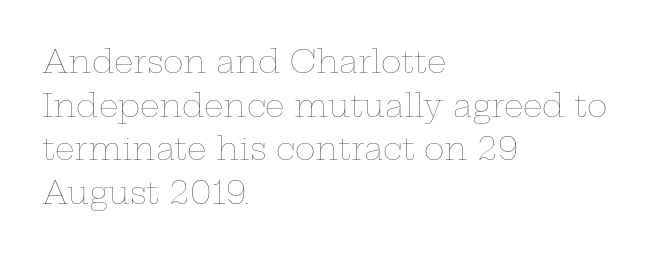
Q: Is the text bold? A: No.
Q: Is the text italic (slanted)? A: No, it is upright.
Q: Is the text underlined? A: No.
Q: How is the paragraph aligned? A: Left-aligned.
Q: Is the spacing between letters normal or unusually wide? A: Normal.
Q: Is the spacing between lines tight, normal or loose? A: Normal.
Q: Width (condensed, normal, or wide)? A: Wide.
Q: Stroke contrast? A: Low.
Q: x-height? A: Medium.
Q: Monospaced? A: No.
